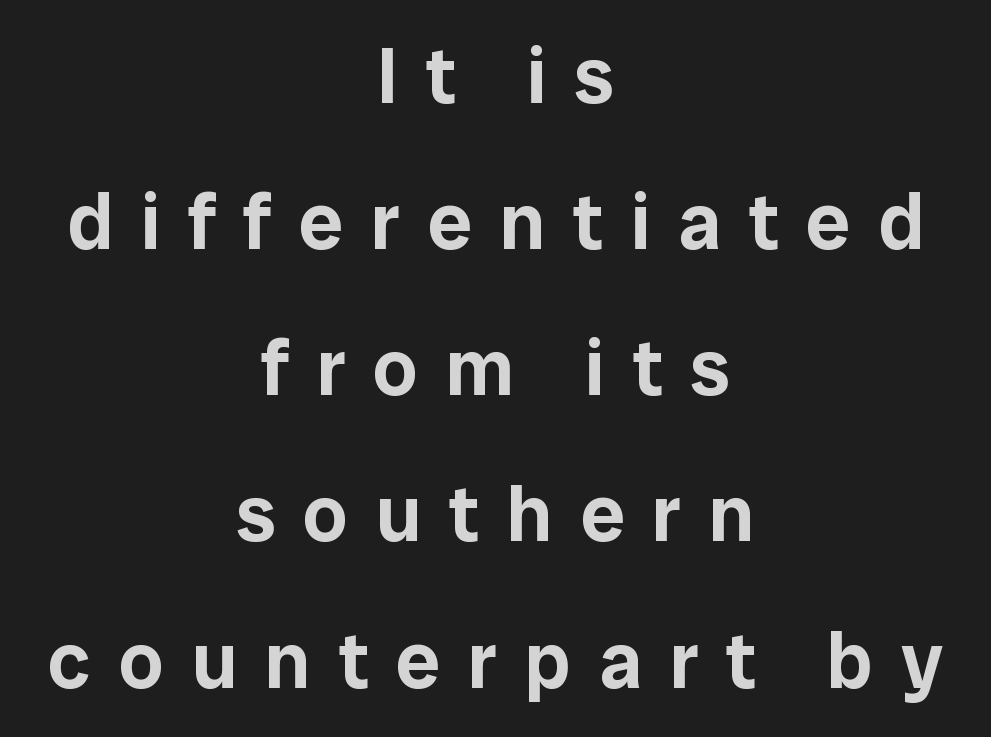
In terms of letterspacing, this is a distinctly airy, spread setting. The paragraph has two soft edges and a firm central axis. Only glyphs here, with clear space below each row. Each letter keeps its own natural width here, so spacing adapts to shape.
